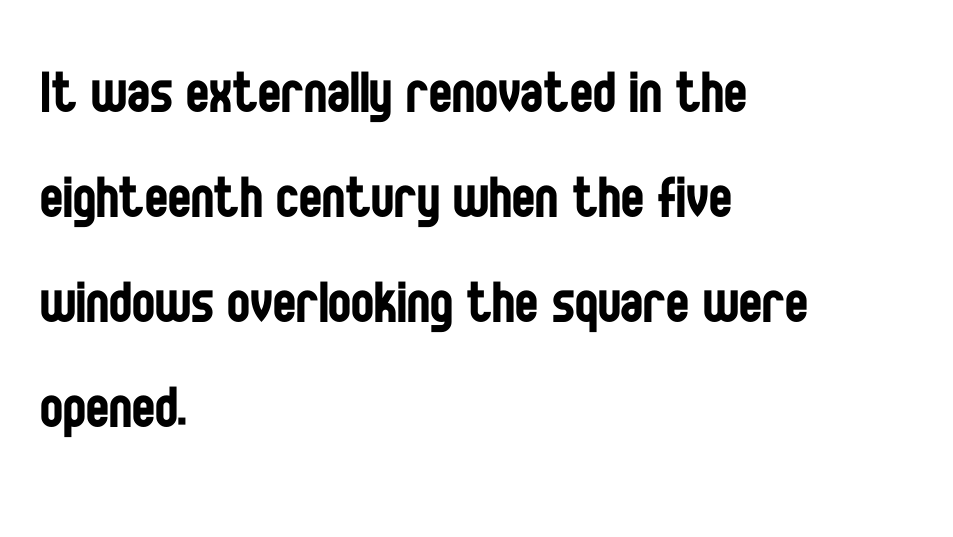
Q: Is the text bold? A: No.
Q: Is the text italic (slanted)? A: No, it is upright.
Q: Is the typeface a serif or a sans-serif typeface? A: Sans-serif.
Q: Is the text underlined? A: No.
Q: How is the paragraph aligned? A: Left-aligned.
Q: Is the spacing between letters normal or unusually wide? A: Normal.
Q: Is the spacing between lines tight, normal or loose? A: Normal.
Q: Width (condensed, normal, or wide)? A: Condensed.
Q: Stroke contrast? A: Low.
Q: x-height? A: Large.
Q: Monospaced? A: No.
